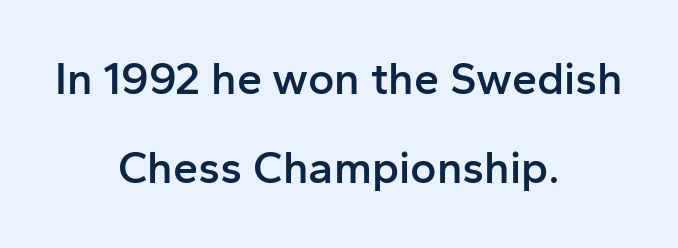
The image shows 45 px semibold sans-serif type, upright; set centered, loose line spacing (1.98x), normal letter spacing, not underlined; low stroke contrast and a medium x-height.
